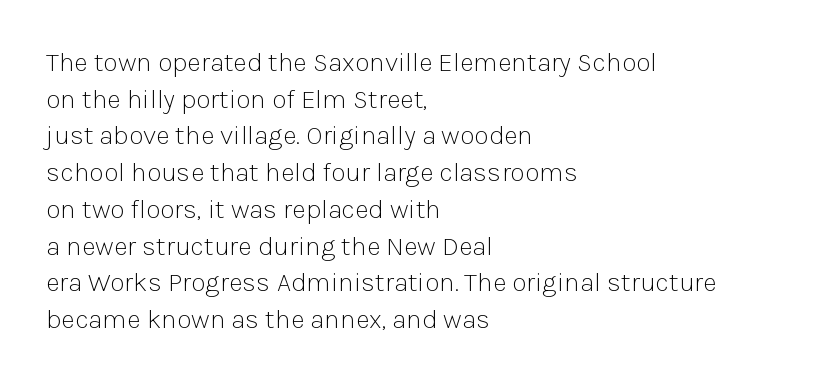
{"italic": "no", "bold": "no", "underline": "no", "align": "left", "line_spacing": "normal", "line_spacing_ratio": 1.36, "letter_spacing": "normal", "letter_spacing_em": 0.0, "glyph_px": 27}
